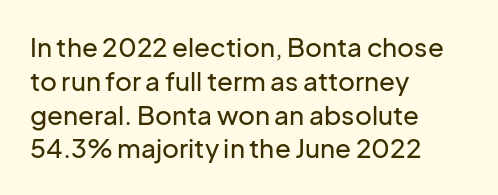
{"italic": "no", "underline": "no", "align": "left", "line_spacing": "normal", "line_spacing_ratio": 1.3, "letter_spacing": "normal", "letter_spacing_em": 0.0, "glyph_px": 26}
